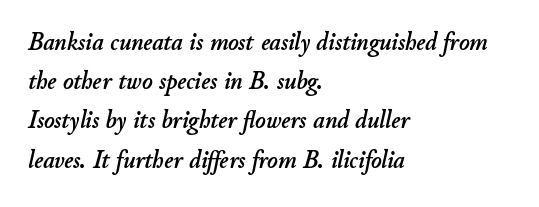
The image shows 25 px text type, italic (leaning right); set left-aligned, normal line spacing (1.57x), normal letter spacing, not underlined.
